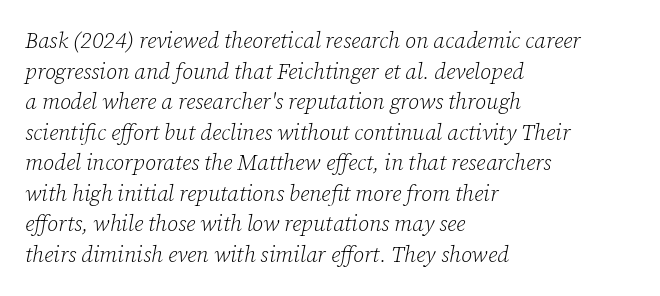
The weight tops out at a normal text grade. Looking at the ascenders, they clearly lean. These lines stack with their left ends in a neat column. Type without underlining. Compared with typical body copy, the letter spacing here is the same.
